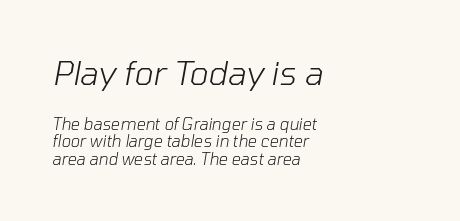
The image shows 33 px light type, italic (leaning right); set left-aligned, tight line spacing (1.08x), normal letter spacing, not underlined; the first (top) block is 2.06x larger; low stroke contrast and a medium x-height.
